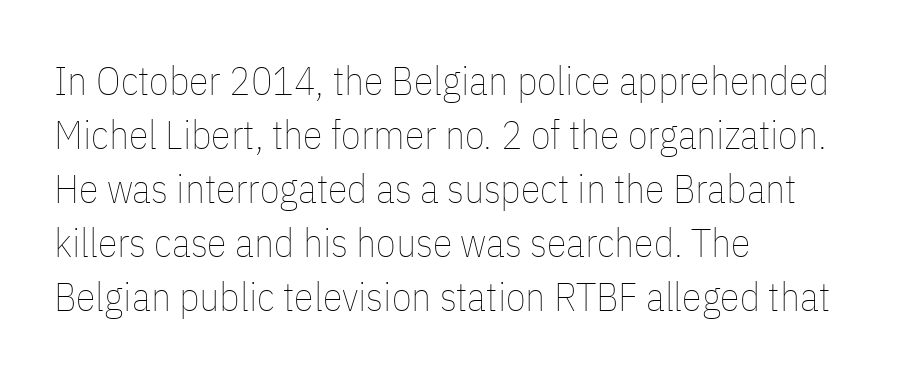
Q: Is the text bold? A: No.
Q: Is the text italic (slanted)? A: No, it is upright.
Q: Is the text underlined? A: No.
Q: How is the paragraph aligned? A: Left-aligned.
Q: Is the spacing between letters normal or unusually wide? A: Normal.
Q: Is the spacing between lines tight, normal or loose? A: Normal.
Q: Width (condensed, normal, or wide)? A: Condensed.
Q: Stroke contrast? A: Low.
Q: x-height? A: Medium.
Q: Monospaced? A: No.
